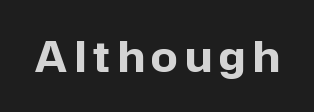
The image shows 42 px bold sans-serif type, upright; set not underlined; low stroke contrast and a medium x-height.
